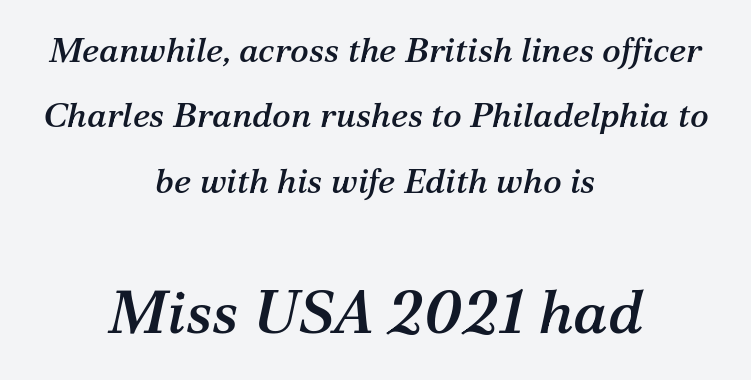
Q: Is the text italic (slanted)? A: Yes, it leans right by about 12 degrees.
Q: Is the typeface a serif or a sans-serif typeface? A: Serif.
Q: Is the text underlined? A: No.
Q: How is the paragraph aligned? A: Centered.
Q: Is the spacing between letters normal or unusually wide? A: Normal.
Q: Which block of text is set in a larger size, the first (top) or the second (bottom)? A: The second (bottom) one.
Q: Width (condensed, normal, or wide)? A: Normal.
Q: Stroke contrast? A: Medium.
Q: x-height? A: Medium.
Q: Monospaced? A: No.
